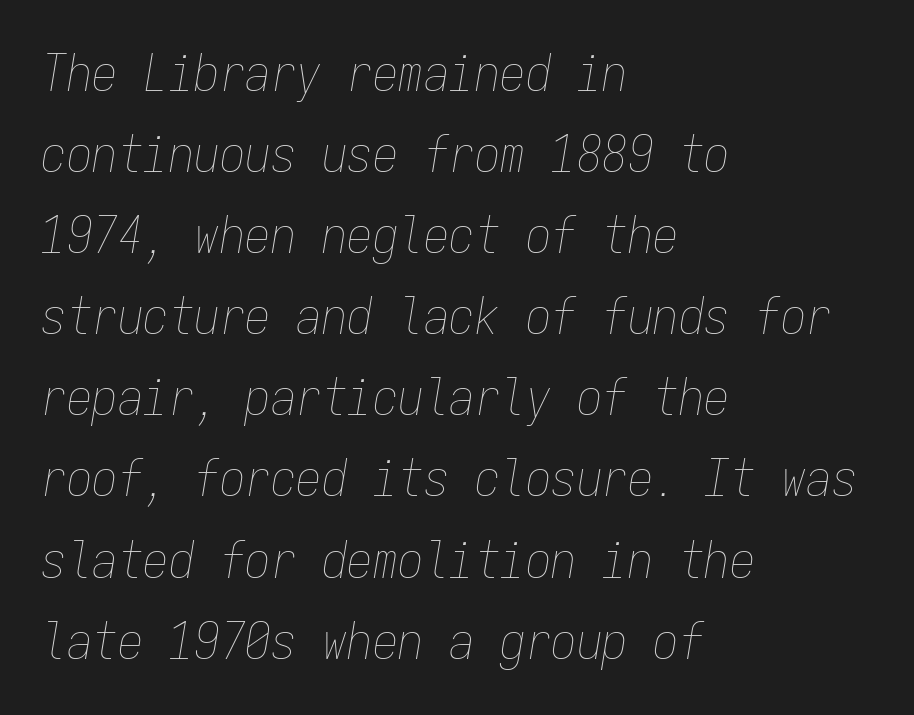
{"italic": "yes", "lean": "right", "slant_degrees": 9, "bold": "no", "weight": "thin", "width": "condensed", "stroke_contrast": "low", "x_height": "medium", "monospaced": "yes", "underline": "no", "align": "left", "line_spacing": "normal", "line_spacing_ratio": 1.59, "letter_spacing": "normal", "letter_spacing_em": 0.0, "glyph_px": 51}
